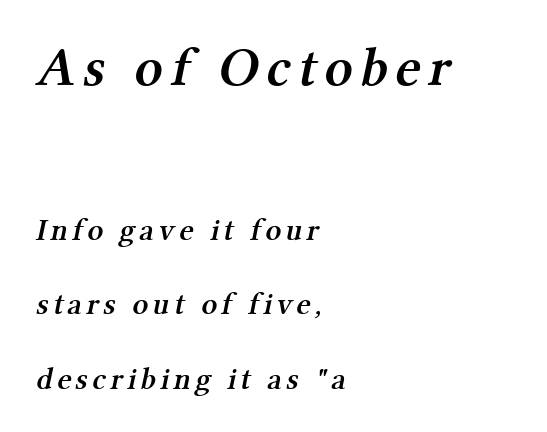
This rendering uses left alignment, leaving the right contour irregular. A typesetter would call this leading open, well beyond the default. Compared with an ordinary text face, these strokes are moderately heavier — a semibold. Character size in the leading block exceeds that of the trailing block. Examine the stroke ends and you'll spot serifs. Check the space under the baseline: it is left empty.
